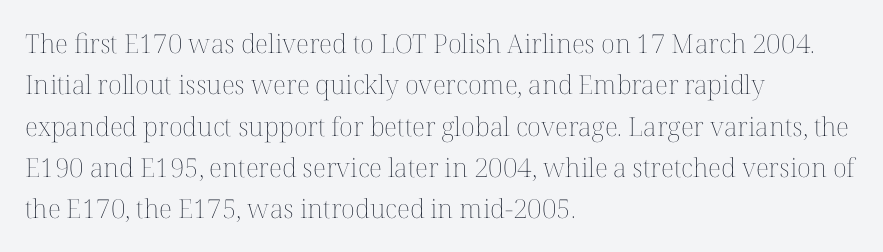
{"italic": "no", "bold": "no", "underline": "no", "align": "left", "line_spacing": "normal", "line_spacing_ratio": 1.59, "letter_spacing": "normal", "letter_spacing_em": 0.0, "glyph_px": 26}
